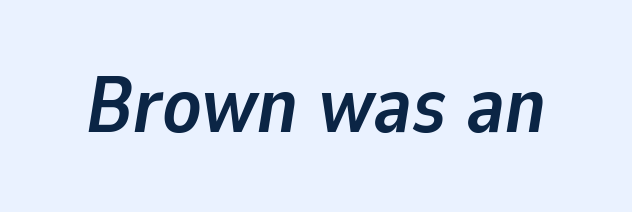
The image shows 79 px semibold type, italic (leaning right); set normal letter spacing, not underlined; low stroke contrast and a medium x-height.
